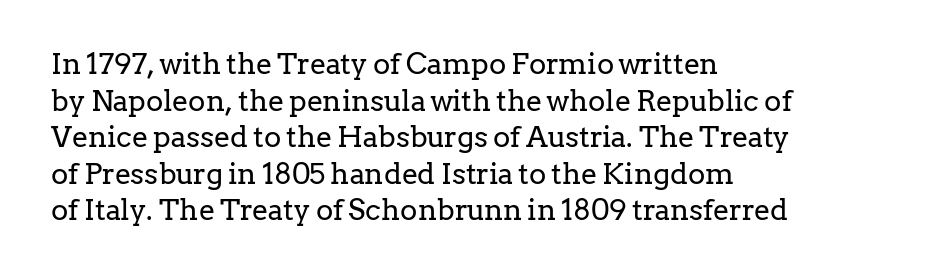
{"serif": "yes", "italic": "no", "bold": "no", "weight": "regular", "width": "normal", "stroke_contrast": "low", "x_height": "medium", "monospaced": "no", "underline": "no", "align": "left", "line_spacing": "normal", "line_spacing_ratio": 1.26, "letter_spacing": "normal", "letter_spacing_em": 0.0, "glyph_px": 29}
